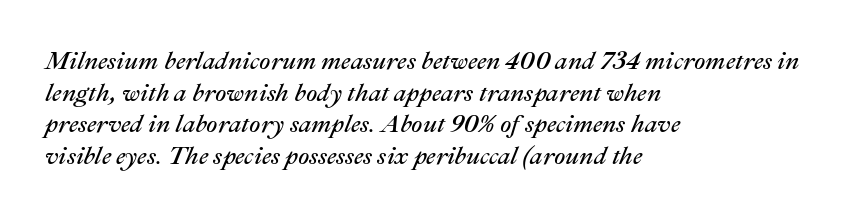
The image shows 25 px text type, italic (leaning right); set left-aligned, normal line spacing (1.27x), normal letter spacing, not underlined.
